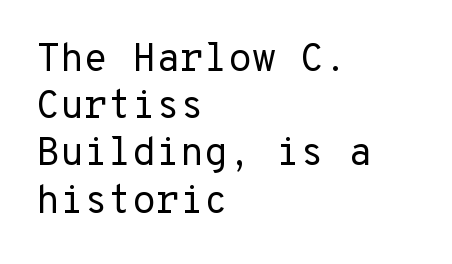
Q: Is the text bold? A: No.
Q: Is the text italic (slanted)? A: No, it is upright.
Q: Is the typeface a serif or a sans-serif typeface? A: Sans-serif.
Q: Is the text underlined? A: No.
Q: How is the paragraph aligned? A: Left-aligned.
Q: Is the spacing between letters normal or unusually wide? A: Normal.
Q: Width (condensed, normal, or wide)? A: Normal.
Q: Stroke contrast? A: Low.
Q: x-height? A: Medium.
